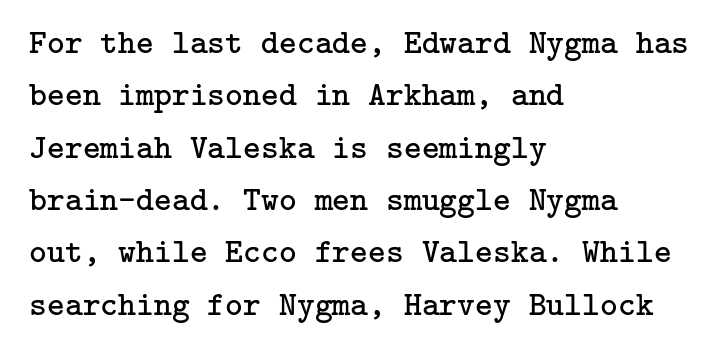
{"serif": "yes", "italic": "no", "bold": "no", "weight": "regular", "width": "normal", "stroke_contrast": "low", "x_height": "medium", "underline": "no", "align": "left", "line_spacing": "normal", "line_spacing_ratio": 1.54, "letter_spacing": "normal", "letter_spacing_em": 0.0, "glyph_px": 34}
